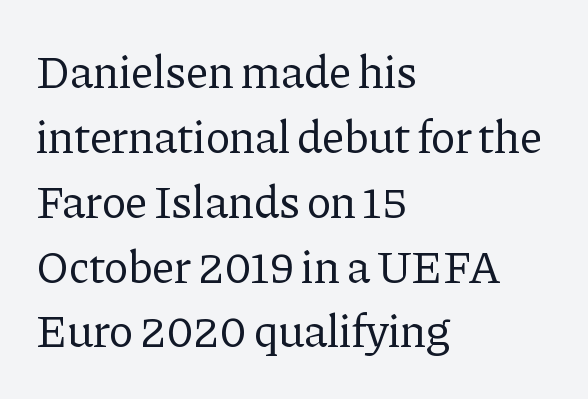
The image shows 46 px regular-weight serif type, upright; set left-aligned, normal line spacing (1.41x), normal letter spacing, not underlined; low stroke contrast and a medium x-height.
